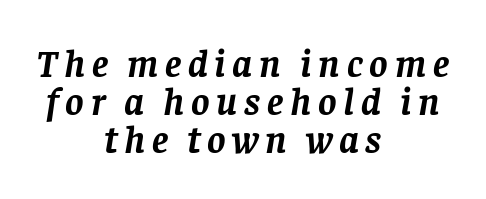
Q: Is the text bold? A: Yes.
Q: Is the text italic (slanted)? A: Yes, it leans right by about 8 degrees.
Q: Is the typeface a serif or a sans-serif typeface? A: Serif.
Q: Is the text underlined? A: No.
Q: How is the paragraph aligned? A: Centered.
Q: Is the spacing between lines tight, normal or loose? A: Tight.
Q: Width (condensed, normal, or wide)? A: Normal.
Q: Stroke contrast? A: Low.
Q: x-height? A: Large.
Q: Monospaced? A: No.
